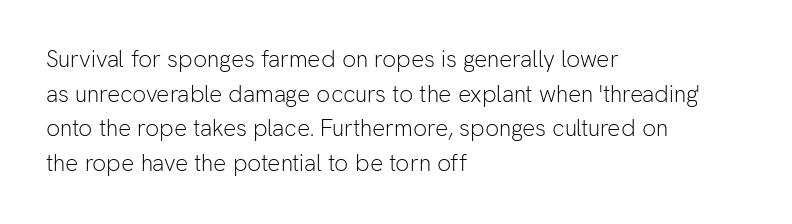
The image shows 23 px text type, upright; set left-aligned, normal line spacing (1.51x), normal letter spacing, not underlined.
